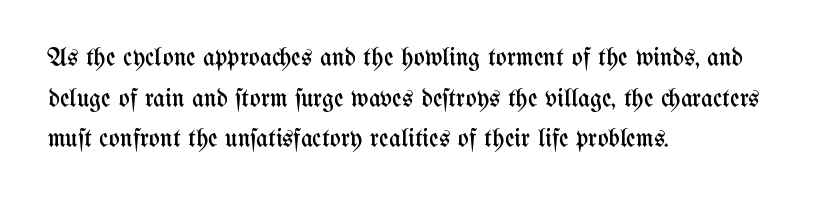
{"italic": "no", "bold": "no", "underline": "no", "align": "left", "line_spacing": "normal", "line_spacing_ratio": 1.56, "letter_spacing": "normal", "letter_spacing_em": 0.0, "glyph_px": 26}
